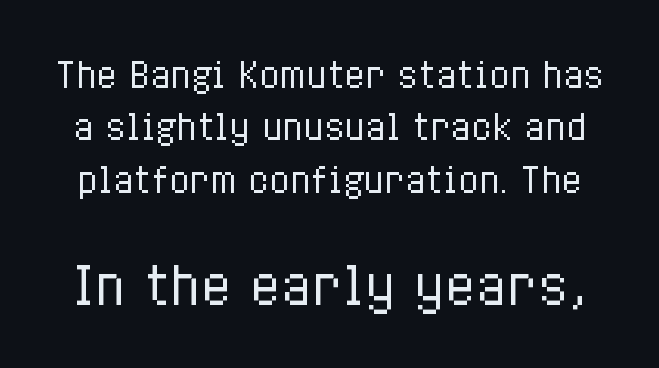
This rendering leaves character spacing at its baseline value. Designer's note — italics off, roman on. The space between consecutive lines is moderate. Check the space under the baseline: it is left empty. The letters advance in unequal steps, a hallmark of proportional type.
